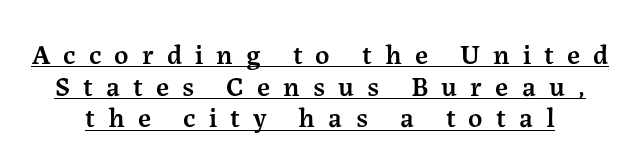
{"serif": "yes", "italic": "no", "bold": "semi", "weight": "semibold", "width": "normal", "stroke_contrast": "medium", "x_height": "medium", "monospaced": "no", "underline": "yes", "line_spacing": "tight", "line_spacing_ratio": 1.13, "letter_spacing": "wide", "letter_spacing_em": 0.47, "glyph_px": 28}
